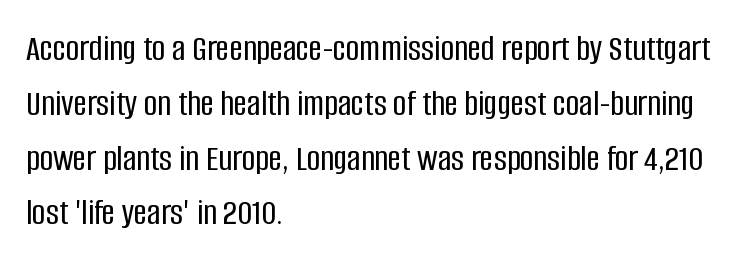
Compared with typical paragraphs, the rows here are spaced about the same. The typeface chosen for these lines omits serifs. The letters advance in unequal steps, a hallmark of proportional type. Every row of glyphs begins at an identical x-position on the left. Nothing unusual about the tracking: characters are spaced as the font intends. The strip under each line holds only bare page.
